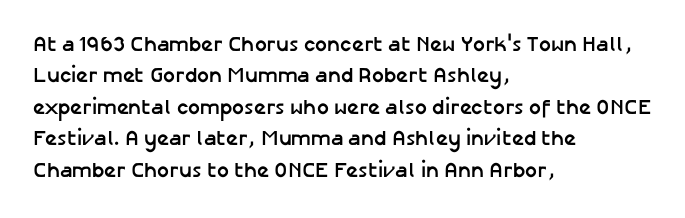
Q: Is the text bold? A: Yes.
Q: Is the text italic (slanted)? A: No, it is upright.
Q: Is the text underlined? A: No.
Q: How is the paragraph aligned? A: Left-aligned.
Q: Is the spacing between letters normal or unusually wide? A: Normal.
Q: Is the spacing between lines tight, normal or loose? A: Normal.
